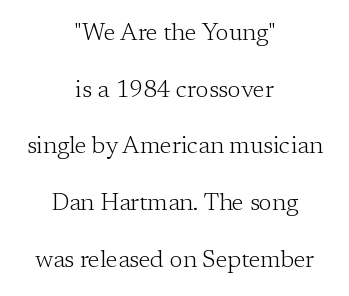
The image shows 24 px text type, upright; set centered, loose line spacing (2.36x), normal letter spacing, not underlined.
